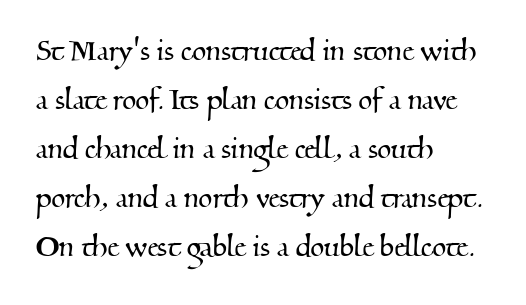
No word sits above an underline. The letters advance in unequal steps, a hallmark of proportional type. Leftover space on each line is placed entirely after the last word. Students, observe: this is what conventionally led text looks like.
